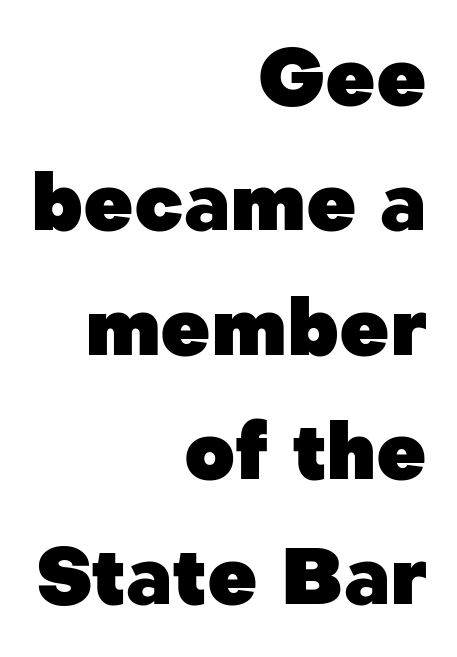
{"serif": "no", "italic": "no", "bold": "yes", "weight": "heavy", "width": "normal", "stroke_contrast": "low", "x_height": "medium", "monospaced": "no", "underline": "no", "align": "right", "line_spacing": "normal", "line_spacing_ratio": 1.6, "letter_spacing": "normal", "letter_spacing_em": 0.0, "glyph_px": 78}
